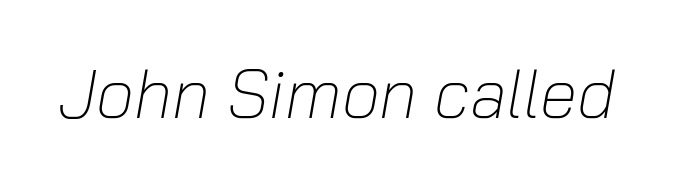
The image shows 68 px light type, italic (leaning right); set normal letter spacing, not underlined; low stroke contrast and a medium x-height.
